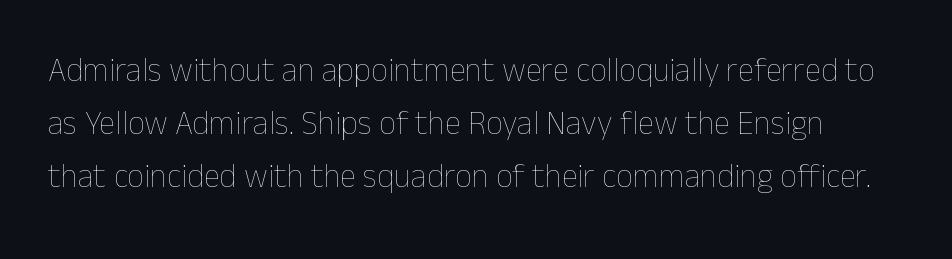
You could call the tracking neutral — neither tight nor loose. The rendering uses natural spacing where letterforms have individual widths. Plain, unruled lines of type. Notice how the stems are strictly vertical — no italics here. A normal amount of white space separates one row of letters from the next. The strokes carry an ordinary text weight at most.
